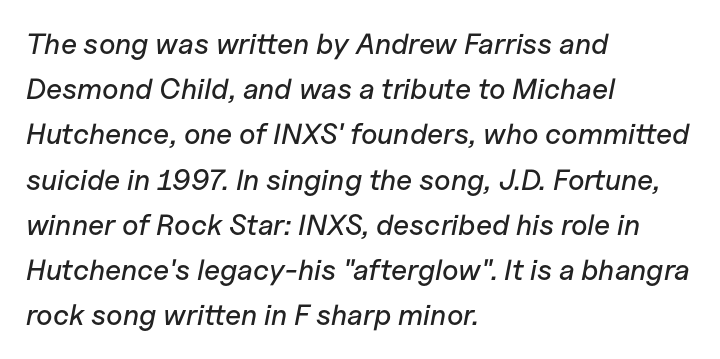
{"italic": "yes", "lean": "right", "slant_degrees": 11, "width": "normal", "stroke_contrast": "low", "x_height": "medium", "monospaced": "no", "underline": "no", "align": "left", "line_spacing": "normal", "line_spacing_ratio": 1.56, "letter_spacing": "normal", "letter_spacing_em": 0.0, "glyph_px": 29}
